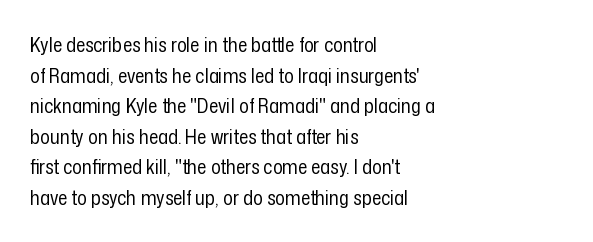
The image shows 20 px text type, upright; set left-aligned, normal line spacing (1.53x), normal letter spacing, not underlined.
